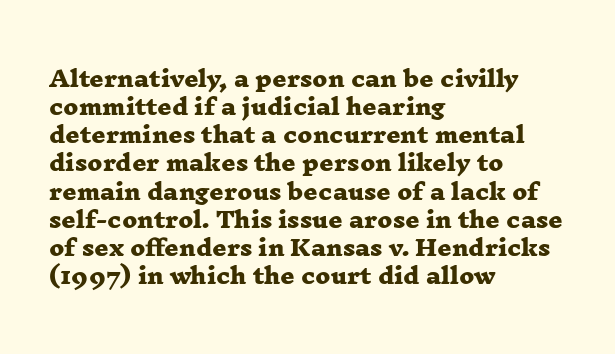
This rendering uses left alignment, leaving the right contour irregular. The gaps between neighbouring characters are ordinary and unremarkable. The leading is moderate, giving the passage an even texture. Compared with an ordinary text face, these strokes are far heavier — a full bold. This rendering features lettering with no underline.
